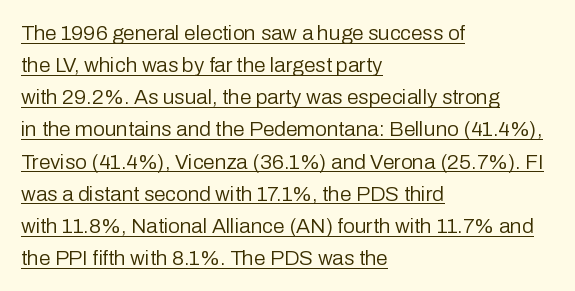
Inter-character spacing is left at the font's built-in metrics. Layout note: lines flush left. Students, observe: this is what conventionally led text looks like. You can tell it's not italic because the verticals are truly vertical.
